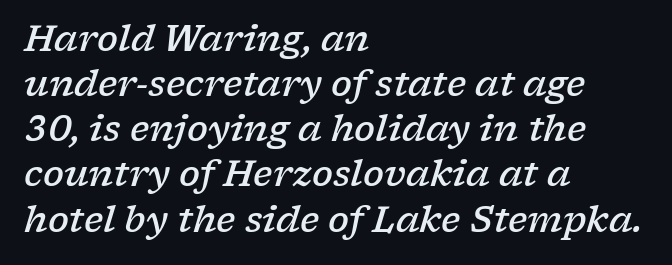
The image shows 35 px semibold, wide serif type, italic (leaning right); set left-aligned, normal line spacing (1.29x), normal letter spacing, not underlined; low stroke contrast and a medium x-height.
